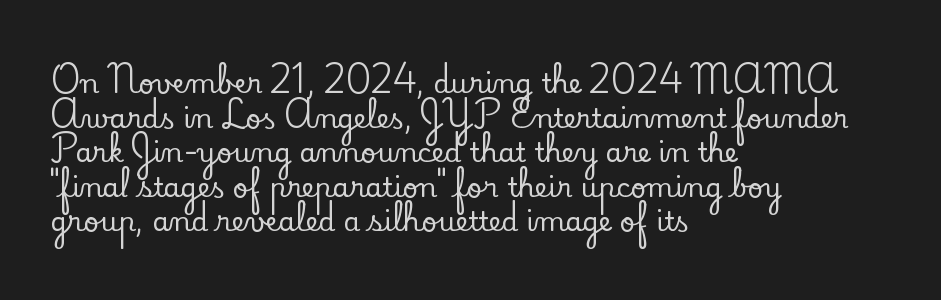
The image shows 27 px text type, upright; set left-aligned, normal line spacing (1.28x), normal letter spacing, not underlined.
